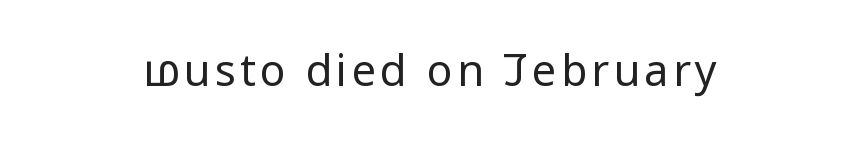
Q: Is the text bold? A: No.
Q: Is the text italic (slanted)? A: No, it is upright.
Q: Is the typeface a serif or a sans-serif typeface? A: Sans-serif.
Q: Is the text underlined? A: No.
Q: How is the paragraph aligned? A: Centered.
Q: Width (condensed, normal, or wide)? A: Condensed.
Q: Stroke contrast? A: Low.
Q: x-height? A: Large.
Q: Monospaced? A: No.
